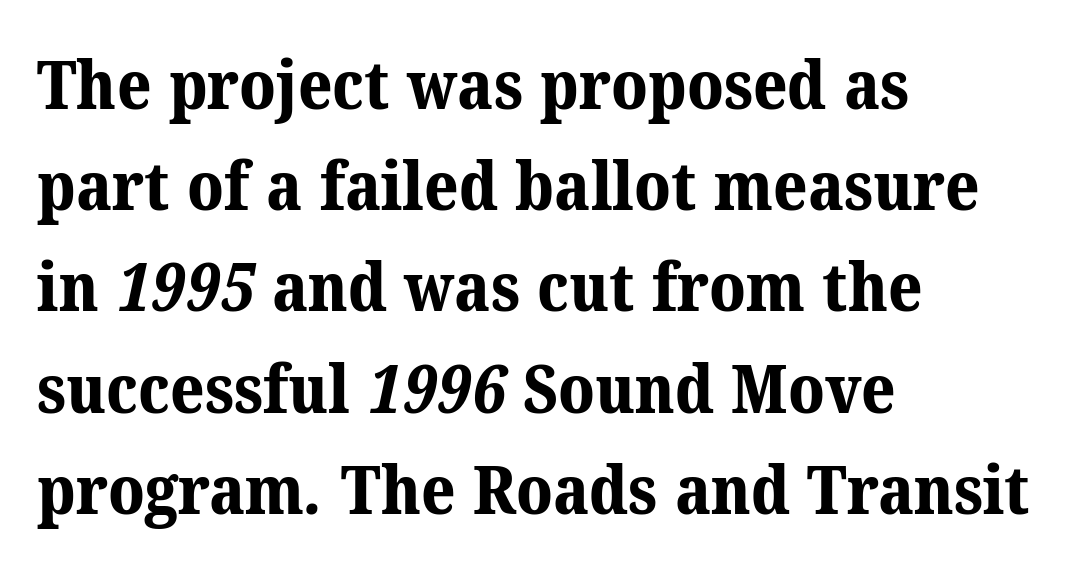
The typesetting leans heavy: a genuine bold. Words appear dense and cohesive because spacing is normal. The specimen omits any rule beneath the text block's lines. In terms of leading, this rendering sits right in the middle. Old-style or modern, the face here clearly has serifs.
